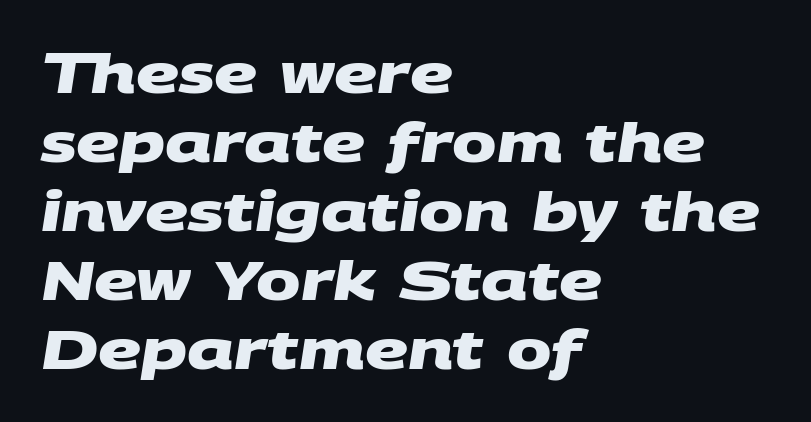
Glance below the letters and you will spot only blank space. This sample has the flowing, uneven cadence of proportional lettering. Font category for this specimen: sans-serif. Summary of vertical rhythm: regular, with standard interline spacing. The passage is arranged the way most books set body copy — flush left.
